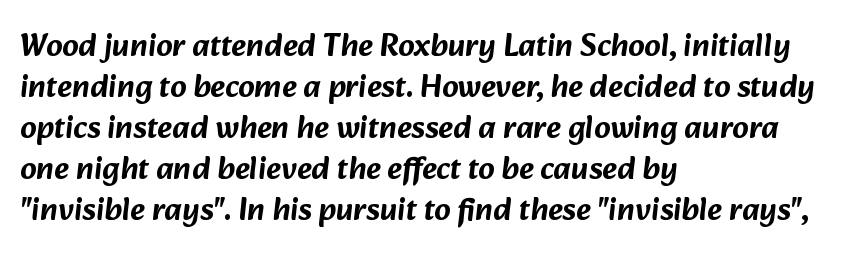
Leftover space on each line is placed entirely after the last word. Proportional: the letters do not fall into vertical columns. No word sits above an underline. Normally led — the rows are evenly, conventionally spaced. These lines are composed in type without serifs.
